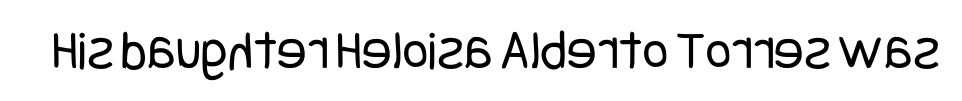
No italicization has been applied; the sample stays upright. Heft: none added — not bold. The font family rendered here belongs to the sans-serif group. The words here are not underlined.
